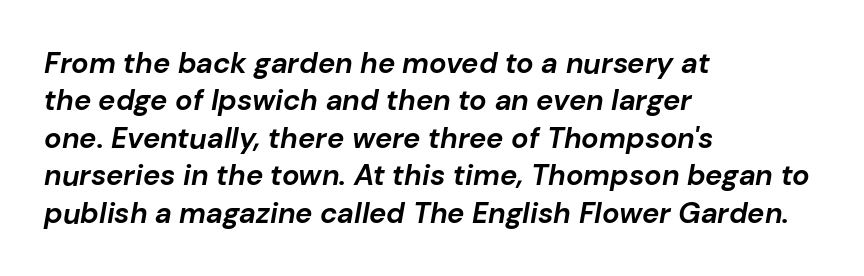
{"italic": "yes", "lean": "right", "slant_degrees": 10, "bold": "yes", "weight": "bold", "width": "normal", "stroke_contrast": "low", "x_height": "medium", "monospaced": "no", "underline": "no", "align": "left", "line_spacing": "normal", "line_spacing_ratio": 1.29, "letter_spacing": "normal", "letter_spacing_em": 0.0, "glyph_px": 29}
